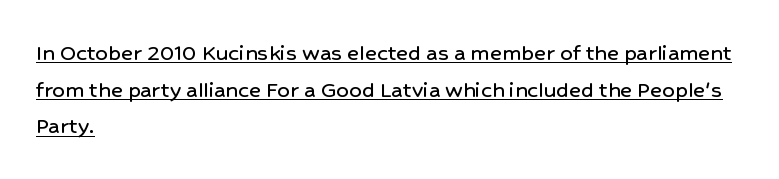
The image shows 25 px text type, upright; set left-aligned, normal line spacing (1.47x), normal letter spacing, underlined.
